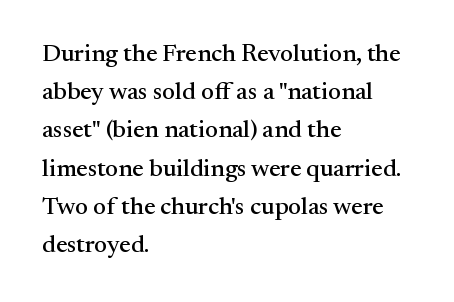
The image shows 25 px text type, upright; set left-aligned, normal line spacing (1.53x), normal letter spacing, not underlined.
